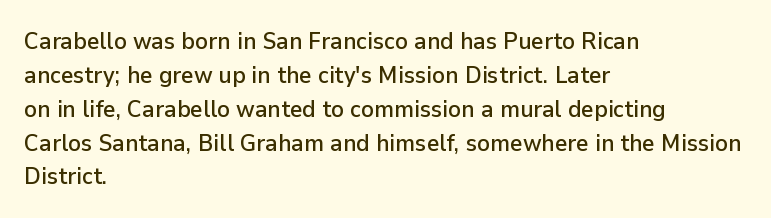
Q: Is the text italic (slanted)? A: No, it is upright.
Q: Is the text underlined? A: No.
Q: How is the paragraph aligned? A: Left-aligned.
Q: Is the spacing between letters normal or unusually wide? A: Normal.
Q: Is the spacing between lines tight, normal or loose? A: Normal.
